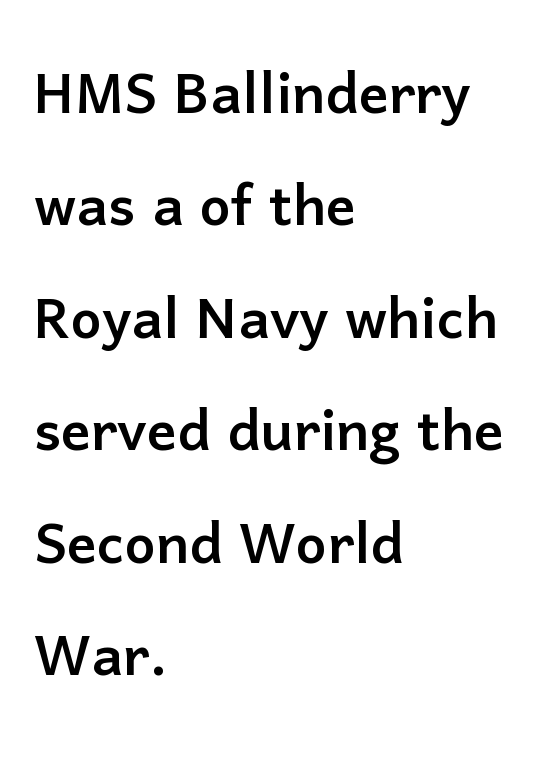
{"serif": "no", "italic": "no", "width": "normal", "stroke_contrast": "low", "x_height": "medium", "monospaced": "no", "underline": "no", "align": "left", "line_spacing": "normal", "line_spacing_ratio": 1.52, "letter_spacing": "normal", "letter_spacing_em": 0.0, "glyph_px": 74}
